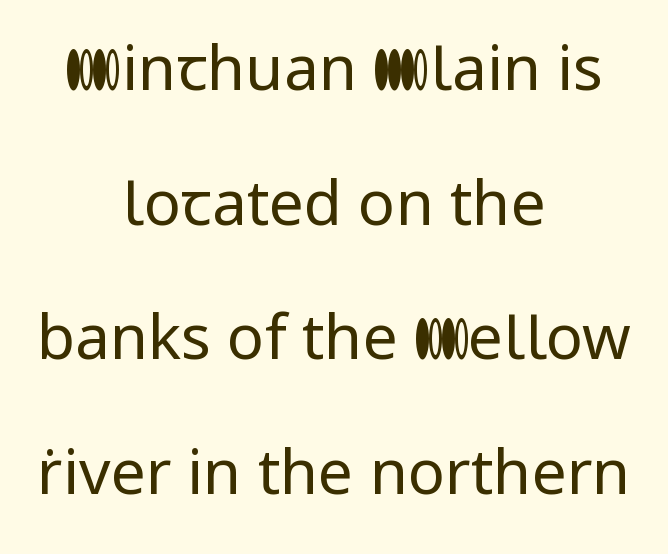
Q: Is the text bold? A: No.
Q: Is the text italic (slanted)? A: No, it is upright.
Q: Is the typeface a serif or a sans-serif typeface? A: Sans-serif.
Q: Is the text underlined? A: No.
Q: How is the paragraph aligned? A: Centered.
Q: Is the spacing between letters normal or unusually wide? A: Normal.
Q: Is the spacing between lines tight, normal or loose? A: Loose.
Q: Width (condensed, normal, or wide)? A: Normal.
Q: Stroke contrast? A: Low.
Q: x-height? A: Medium.
Q: Monospaced? A: No.
